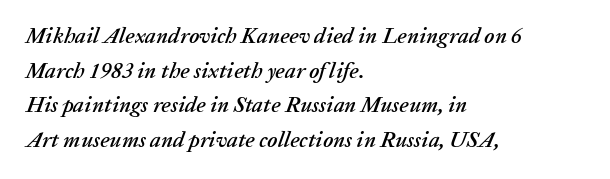
The image shows 22 px text type, italic (leaning right); set left-aligned, normal line spacing (1.57x), normal letter spacing, not underlined.
